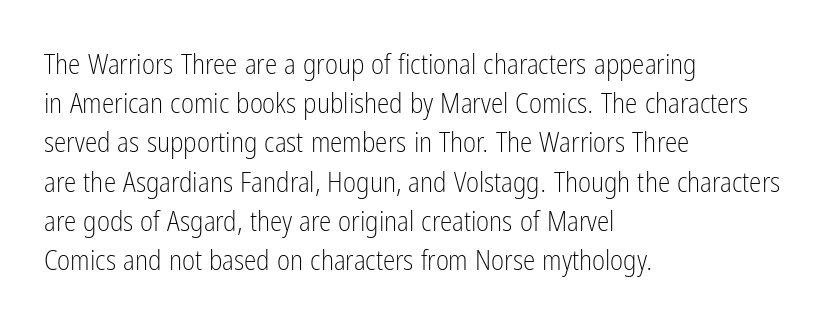
{"serif": "no", "italic": "no", "bold": "no", "weight": "light", "width": "condensed", "stroke_contrast": "low", "x_height": "medium", "monospaced": "no", "underline": "no", "align": "left", "line_spacing": "normal", "line_spacing_ratio": 1.4, "letter_spacing": "normal", "letter_spacing_em": 0.0, "glyph_px": 28}
